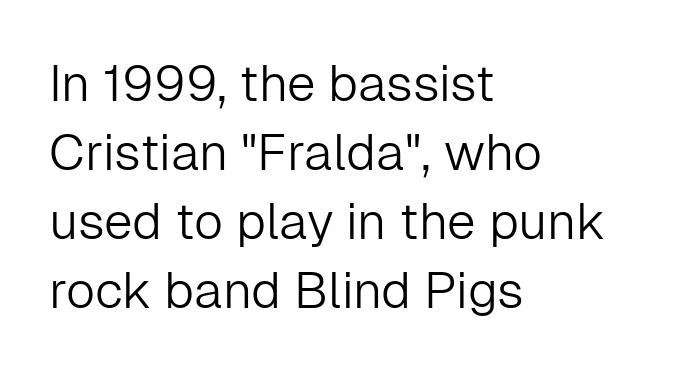
The image shows 51 px light sans-serif type, upright; set left-aligned, normal line spacing (1.35x), normal letter spacing, not underlined; low stroke contrast and a medium x-height.
